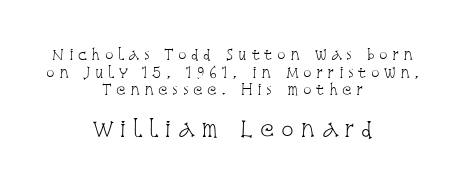
Q: Is the text bold? A: No.
Q: Is the text italic (slanted)? A: No, it is upright.
Q: Is the text underlined? A: No.
Q: How is the paragraph aligned? A: Centered.
Q: Is the spacing between letters normal or unusually wide? A: Unusually wide.
Q: Is the spacing between lines tight, normal or loose? A: Normal.
Q: Which block of text is set in a larger size, the first (top) or the second (bottom)? A: The second (bottom) one.
